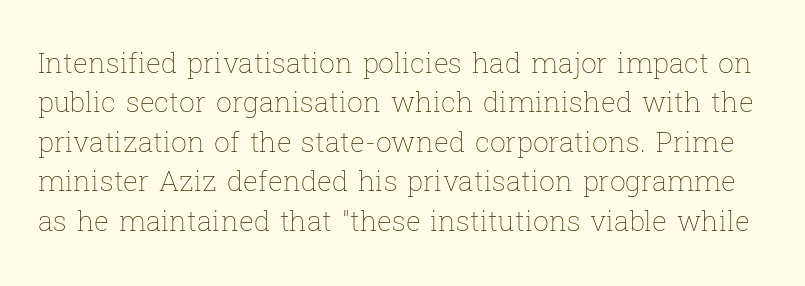
{"italic": "no", "bold": "no", "weight": "thin", "width": "normal", "stroke_contrast": "low", "x_height": "medium", "monospaced": "no", "underline": "no", "line_spacing": "normal", "line_spacing_ratio": 1.41, "letter_spacing": "normal", "letter_spacing_em": 0.0, "glyph_px": 28}
